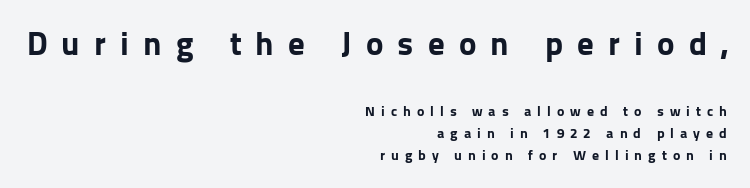
The passage shown begins with its larger block and ends with its smaller one. A typesetter would call this proportional, since set widths differ per character. Quick note: underline off. Font category for this specimen: sans-serif. Typesetter's note: full bold, strokes at maximum text heaviness.
